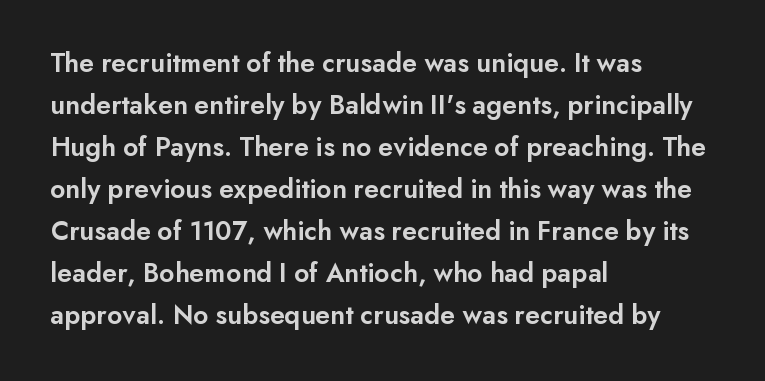
{"serif": "no", "italic": "no", "bold": "semi", "weight": "semibold", "width": "normal", "stroke_contrast": "low", "x_height": "small", "monospaced": "no", "underline": "no", "align": "left", "line_spacing": "normal", "line_spacing_ratio": 1.5, "letter_spacing": "normal", "letter_spacing_em": 0.0, "glyph_px": 28}
